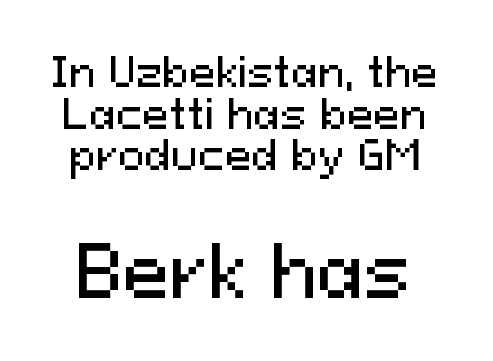
The glyphs are unaccompanied by any horizontal stroke below them. The passage shown stacks its lines with hardly any gap. A typesetter would label this face a sans. Characters remain perfectly vertical along every line.
